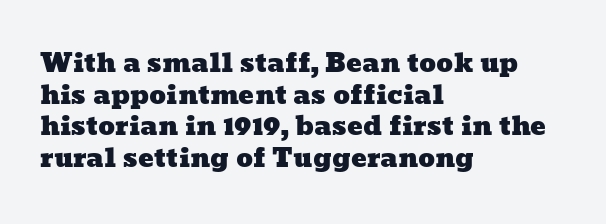
Q: Is the text underlined? A: No.
Q: How is the paragraph aligned? A: Left-aligned.
Q: Is the spacing between letters normal or unusually wide? A: Normal.
